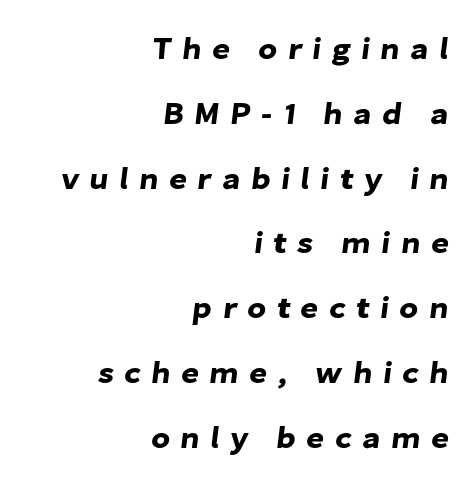
The image shows 31 px sans-serif type; set right-aligned, loose line spacing (2.09x), unusually wide letter spacing (+0.33 em), not underlined; low stroke contrast and a medium x-height.
